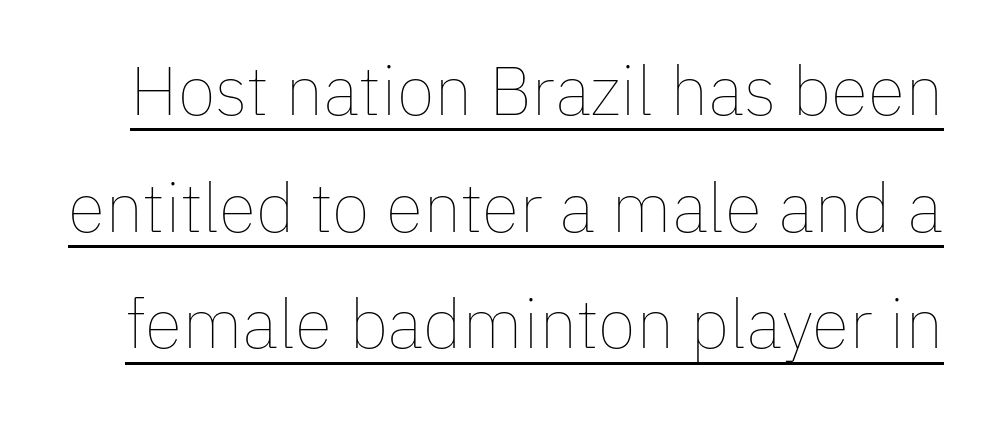
Q: Is the text bold? A: No.
Q: Is the text italic (slanted)? A: No, it is upright.
Q: Is the text underlined? A: Yes.
Q: Is the spacing between letters normal or unusually wide? A: Normal.
Q: Is the spacing between lines tight, normal or loose? A: Normal.
Q: Width (condensed, normal, or wide)? A: Normal.
Q: Stroke contrast? A: Low.
Q: x-height? A: Medium.
Q: Monospaced? A: No.
